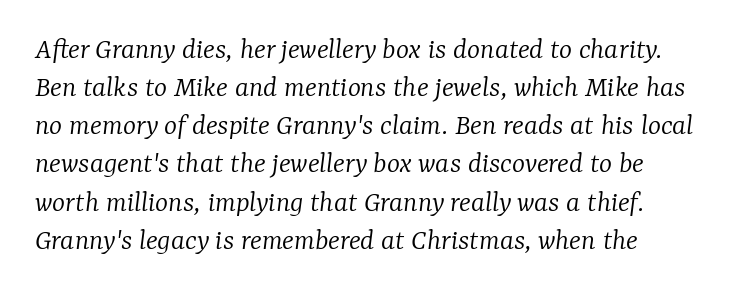
The text was rendered using a seriffed face with decorative stroke endings. You could call the tracking neutral — neither tight nor loose. If you drew a line through each stem, it would be angled. Do the characters align in a grid? No, the font is proportional.
